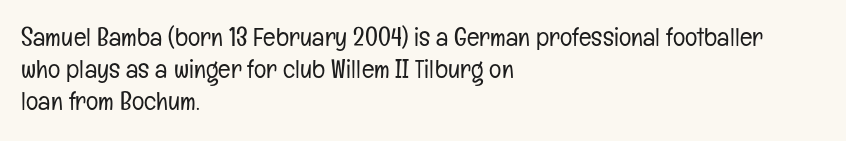
No letter is thick-stroked: the sample isn't bold. The lettering stays uniformly vertical, giving the passage a roman look. This sample uses plain, unmodified letter spacing. These lines stack with their left ends in a neat column. The gap between lines stays unmarked.
